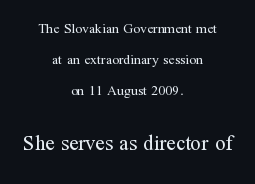
The rag falls on both sides of this text block equally. This reads as an unemphasized weight, regular at the heaviest. The rendering uses a large line-height, opening up the rows. A typesetter would call this zero additional tracking.
